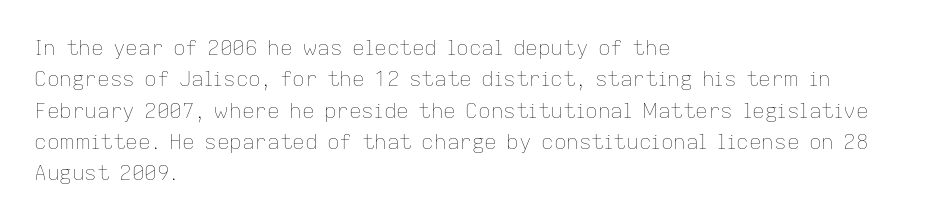
Ordinary non-slanted type is in use. Honestly, the row spacing looks completely unremarkable. These lines keep a tight, regular rhythm from letter to letter. These lines stack with their left ends in a neat column.
